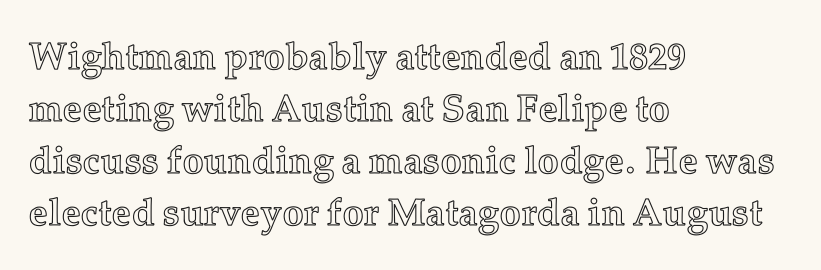
The letters stand upright; this is a roman face. Layout note: lines flush left. Line spacing here is normal. The type is set solid horizontally, with unmodified tracking. Unmarked baselines from the first word to the last. Note the varied advance widths — an 'i' is clearly narrower than an 'm'.
